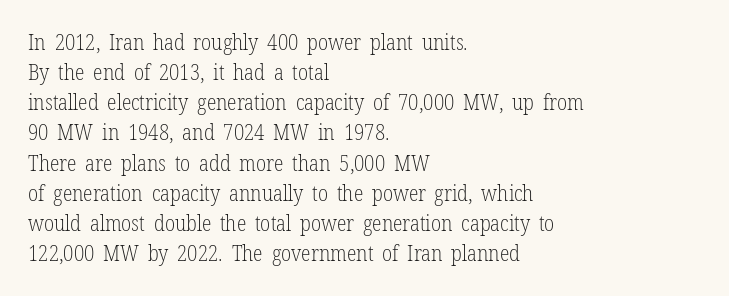
{"italic": "no", "bold": "no", "underline": "no", "align": "left", "line_spacing": "normal", "line_spacing_ratio": 1.37, "letter_spacing": "normal", "letter_spacing_em": 0.0, "glyph_px": 22}
